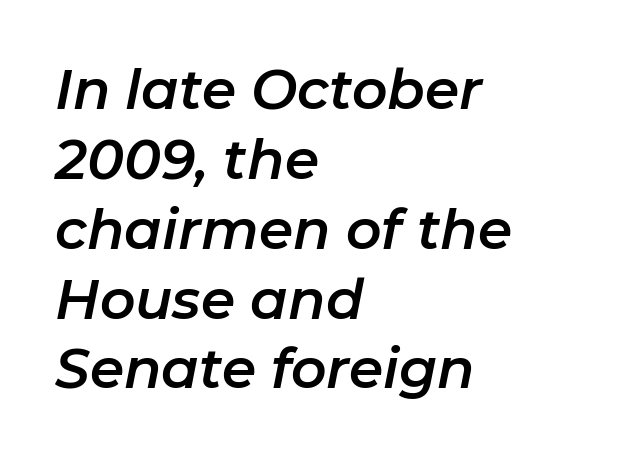
The image shows 55 px text type, italic (leaning right); set left-aligned, normal line spacing (1.27x), normal letter spacing, not underlined; low stroke contrast and a medium x-height.
